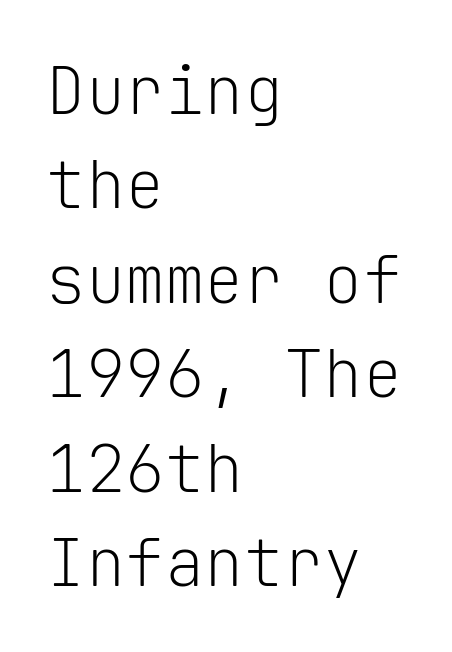
Vertical stems look standard width or narrower in stroke. This sample uses an upright cut, with every glyph sitting square on the baseline. Fixed-width glyphs throughout — classic coding-font behaviour. You could call the tracking neutral — neither tight nor loose.
